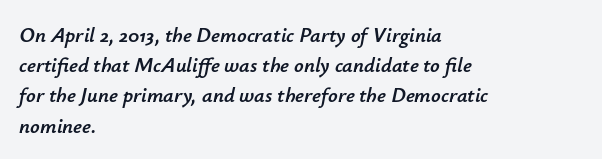
The image shows 21 px text type, italic (leaning right); set left-aligned, normal line spacing (1.44x), normal letter spacing, not underlined.
